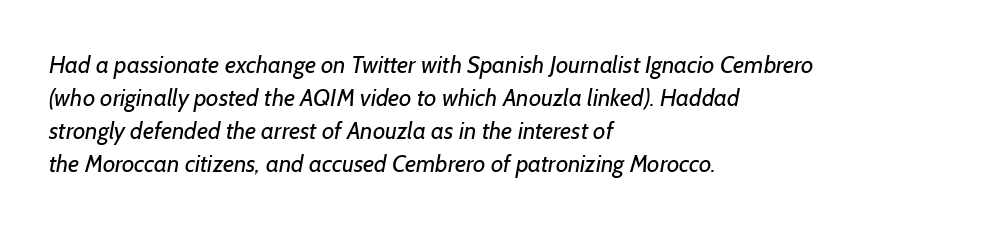
The image shows 24 px text type; set left-aligned, normal line spacing (1.37x), normal letter spacing, not underlined.
